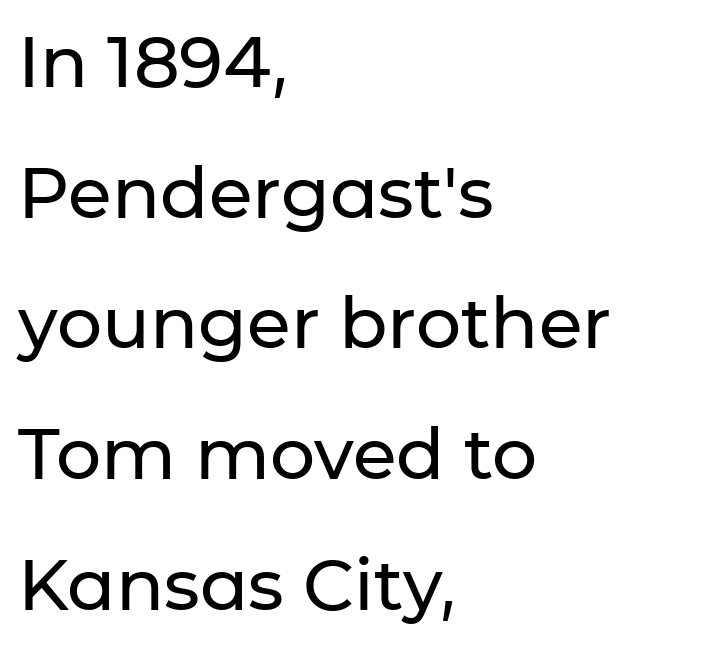
The image shows 71 px sans-serif type, upright; set left-aligned, line spacing 1.84x, normal letter spacing, not underlined; low stroke contrast and a medium x-height.
